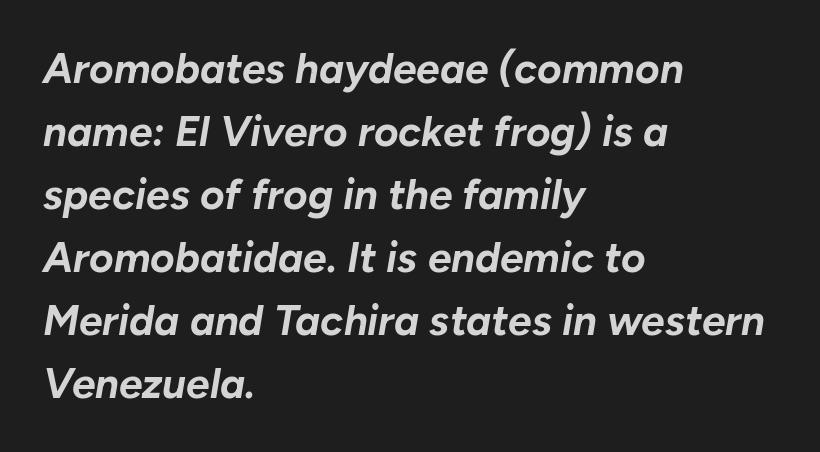
{"italic": "yes", "lean": "right", "slant_degrees": 10, "bold": "yes", "weight": "bold", "width": "normal", "stroke_contrast": "low", "x_height": "medium", "monospaced": "no", "underline": "no", "align": "left", "line_spacing": "normal", "line_spacing_ratio": 1.5, "letter_spacing": "normal", "letter_spacing_em": 0.0, "glyph_px": 42}
